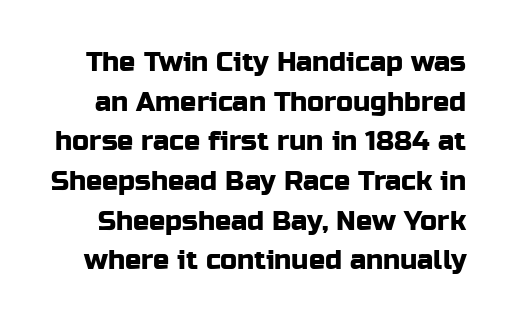
Q: Is the text italic (slanted)? A: No, it is upright.
Q: Is the text underlined? A: No.
Q: Is the spacing between letters normal or unusually wide? A: Normal.
Q: Is the spacing between lines tight, normal or loose? A: Normal.
